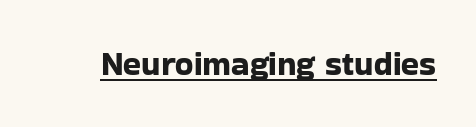
Q: Is the text italic (slanted)? A: No, it is upright.
Q: Is the typeface a serif or a sans-serif typeface? A: Sans-serif.
Q: Is the text underlined? A: Yes.
Q: Is the spacing between letters normal or unusually wide? A: Normal.
Q: Width (condensed, normal, or wide)? A: Normal.
Q: Stroke contrast? A: Low.
Q: x-height? A: Medium.
Q: Monospaced? A: No.
